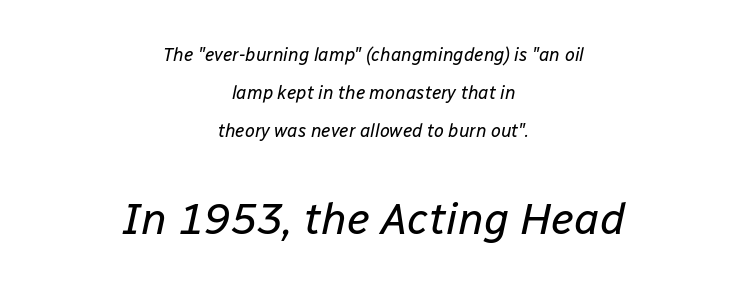
The passage shown leans; its letterforms are oblique. Underline: absent. The composition opens small and finishes big. Is the stroke heavy? The answer is a plain regular-or-lighter. The paragraph shown floats in the horizontal middle.
